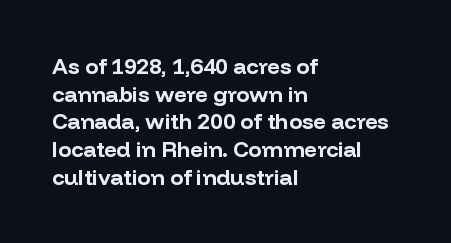
{"italic": "no", "bold": "yes", "underline": "no", "align": "left", "line_spacing": "normal", "line_spacing_ratio": 1.26, "letter_spacing": "normal", "letter_spacing_em": 0.0, "glyph_px": 22}
